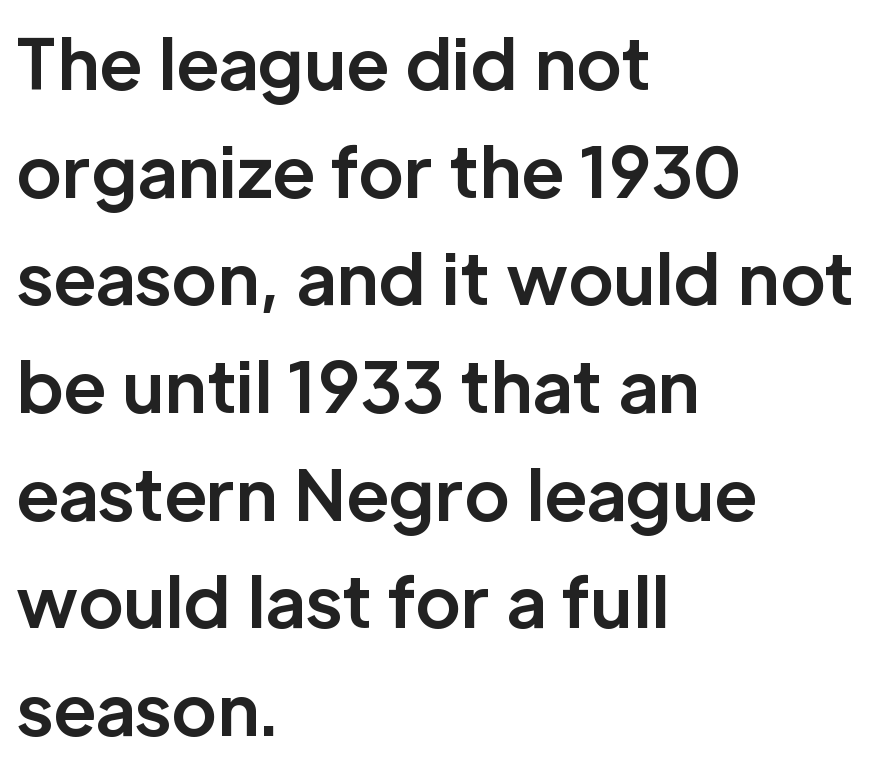
{"serif": "no", "italic": "no", "bold": "yes", "weight": "bold", "width": "normal", "stroke_contrast": "low", "x_height": "medium", "monospaced": "no", "underline": "no", "align": "left", "line_spacing": "normal", "line_spacing_ratio": 1.56, "letter_spacing": "normal", "letter_spacing_em": 0.0, "glyph_px": 69}
